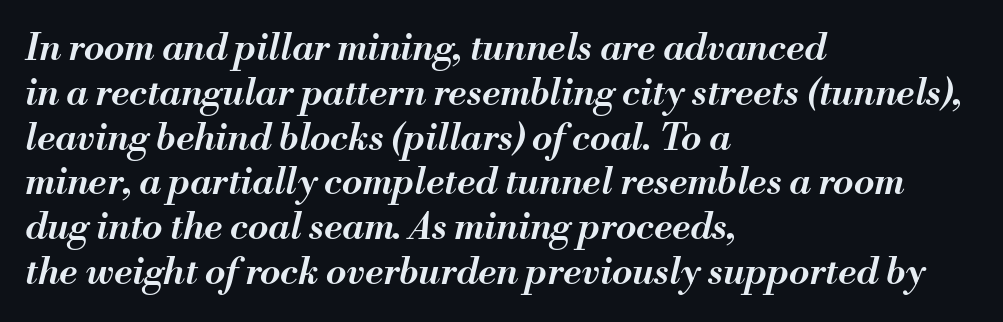
Q: Is the text bold? A: Semi-bold.
Q: Is the text italic (slanted)? A: Yes, it leans right by about 13 degrees.
Q: Is the text underlined? A: No.
Q: How is the paragraph aligned? A: Left-aligned.
Q: Is the spacing between letters normal or unusually wide? A: Normal.
Q: Width (condensed, normal, or wide)? A: Normal.
Q: Stroke contrast? A: Medium.
Q: x-height? A: Small.
Q: Monospaced? A: No.
